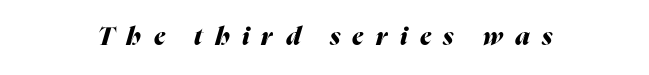
Emphasis-style slanted type is in use. You could only call the tracking loose — the letters float apart. Rule under the text: the space is simply empty. Bold? Absolutely — the strokes are thick and heavy.
